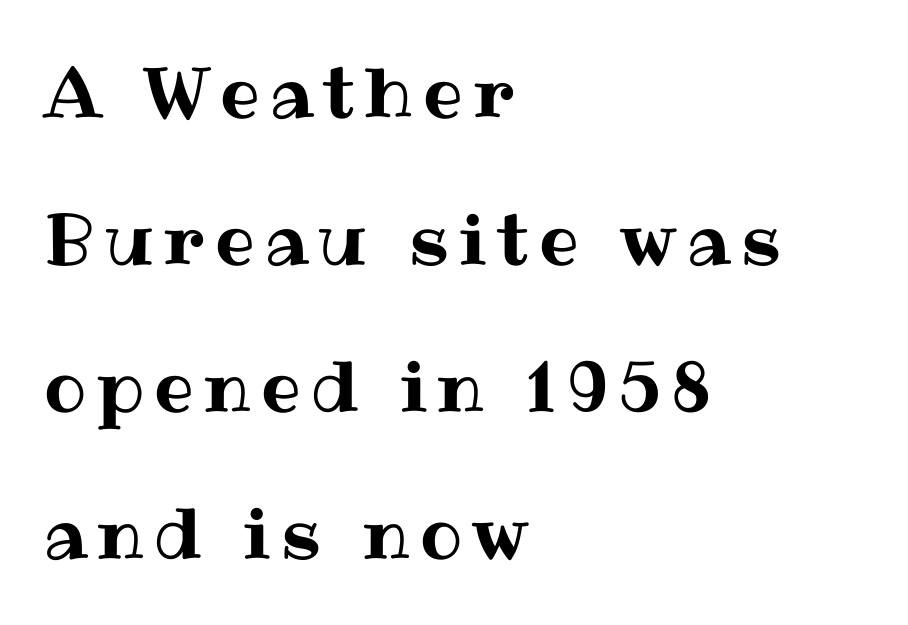
This rendering features lettering with no underline. These lines are set flush left with a ragged right edge. Summary of vertical rhythm: relaxed, with wide interline spacing. Do the characters align in a grid? No, the font is proportional. The letters stand upright; this is a roman face.
